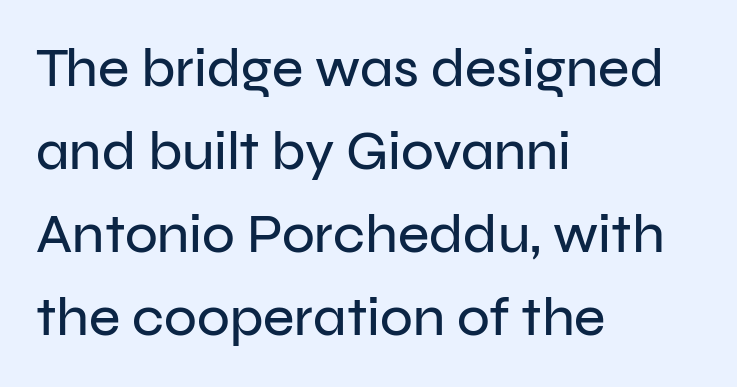
Q: Is the text italic (slanted)? A: No, it is upright.
Q: Is the typeface a serif or a sans-serif typeface? A: Sans-serif.
Q: Is the text underlined? A: No.
Q: How is the paragraph aligned? A: Left-aligned.
Q: Is the spacing between letters normal or unusually wide? A: Normal.
Q: Is the spacing between lines tight, normal or loose? A: Normal.
Q: Width (condensed, normal, or wide)? A: Normal.
Q: Stroke contrast? A: Low.
Q: x-height? A: Medium.
Q: Monospaced? A: No.
